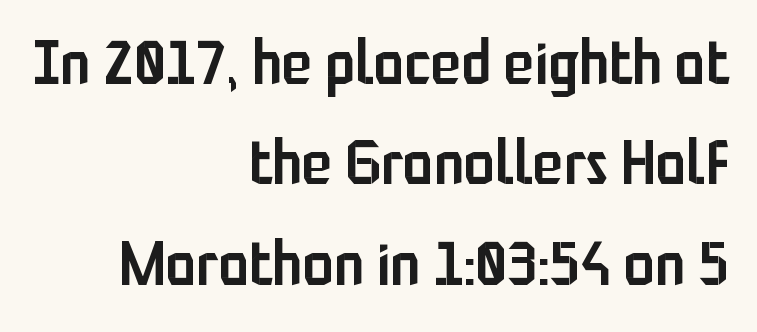
{"serif": "no", "italic": "no", "bold": "semi", "weight": "semibold", "width": "condensed", "stroke_contrast": "low", "x_height": "medium", "monospaced": "no", "underline": "no", "align": "right", "line_spacing": "normal", "line_spacing_ratio": 1.62, "letter_spacing": "normal", "letter_spacing_em": 0.0, "glyph_px": 62}
